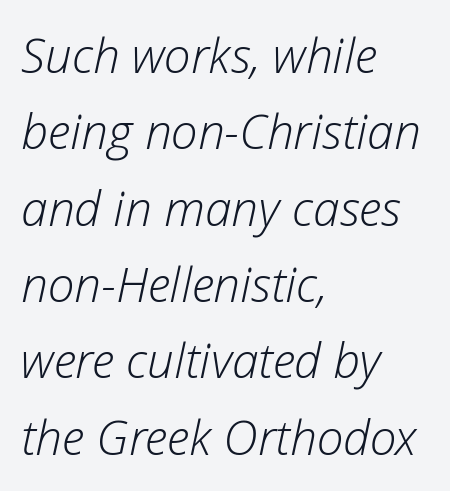
Whoever set this chose a conventional vertical rhythm. You can tell it's italic because the verticals aren't actually vertical. Typeset ragged right — the left edge is the straight one. Character widths vary here, with narrow letters taking less room than wide ones. The passage shown has conventional tracking throughout. Bare-footed words on every line.
